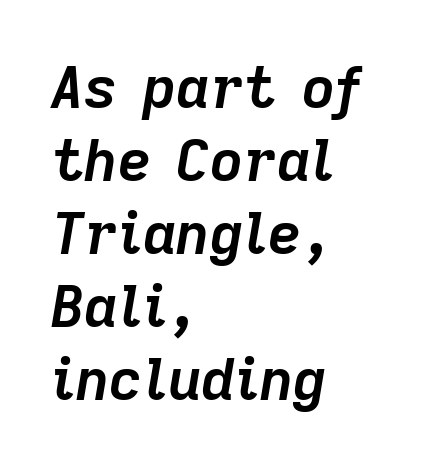
The letters are slanted; this is an italic face. In terms of weight, the rendering is a true, heavy bold. Leftover space on each line is placed entirely after the last word. Just letters on the line, the space beneath them empty. A typesetter would call this proportional, since set widths differ per character. No extra tracking has been applied to these lines.
